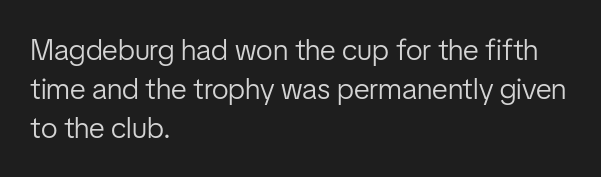
The image shows 30 px light, condensed sans-serif type, upright; set left-aligned, normal line spacing (1.3x), normal letter spacing, not underlined; low stroke contrast and a medium x-height.
